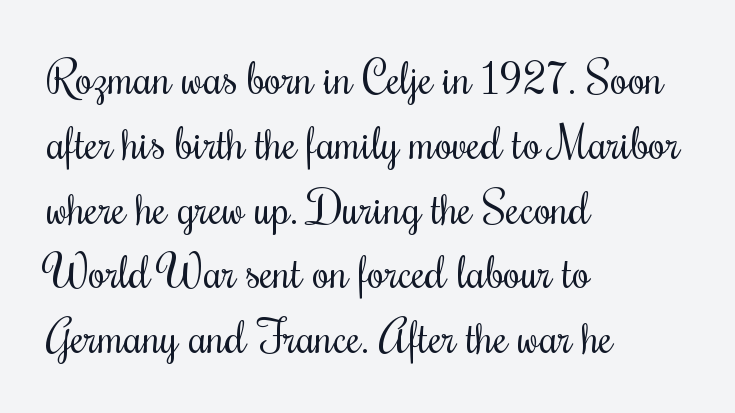
Q: Is the text bold? A: No.
Q: Is the text italic (slanted)? A: Yes.
Q: Is the typeface a serif or a sans-serif typeface? A: Serif.
Q: Is the text underlined? A: No.
Q: How is the paragraph aligned? A: Left-aligned.
Q: Is the spacing between letters normal or unusually wide? A: Normal.
Q: Is the spacing between lines tight, normal or loose? A: Normal.
Q: Width (condensed, normal, or wide)? A: Condensed.
Q: Stroke contrast? A: Medium.
Q: x-height? A: Small.
Q: Monospaced? A: No.
